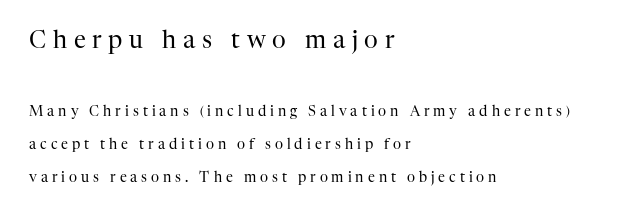
The image shows 24 px text type, upright; set left-aligned, loose line spacing (2.37x), unusually wide letter spacing (+0.28 em), not underlined; the first (top) block is 1.71x larger.
